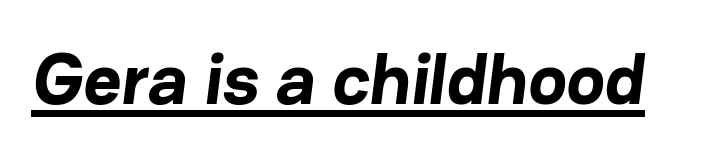
{"serif": "no", "bold": "yes", "weight": "bold", "width": "normal", "stroke_contrast": "low", "x_height": "medium", "monospaced": "no", "underline": "yes", "letter_spacing": "normal", "letter_spacing_em": 0.0, "glyph_px": 73}
